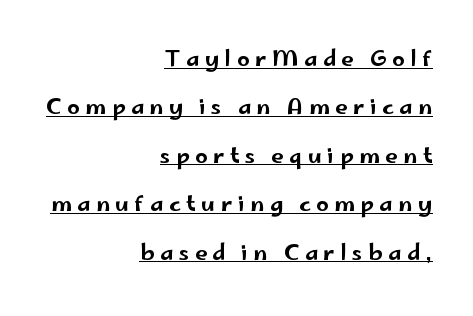
{"italic": "no", "underline": "yes", "align": "right", "line_spacing": "loose", "line_spacing_ratio": 2.2, "letter_spacing": "wide", "letter_spacing_em": 0.25, "glyph_px": 22}
